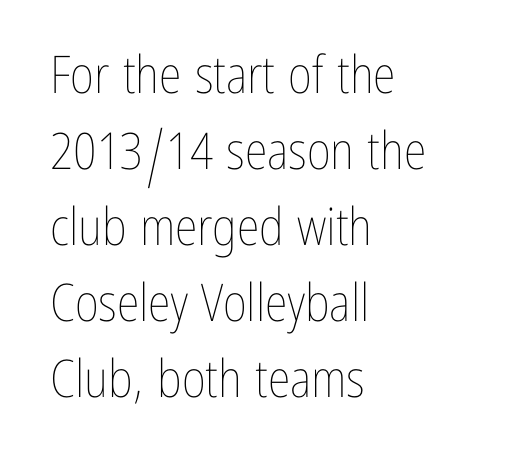
Q: Is the text bold? A: No.
Q: Is the text italic (slanted)? A: No, it is upright.
Q: Is the text underlined? A: No.
Q: How is the paragraph aligned? A: Left-aligned.
Q: Is the spacing between letters normal or unusually wide? A: Normal.
Q: Is the spacing between lines tight, normal or loose? A: Normal.
Q: Width (condensed, normal, or wide)? A: Condensed.
Q: Stroke contrast? A: Low.
Q: x-height? A: Medium.
Q: Monospaced? A: No.
